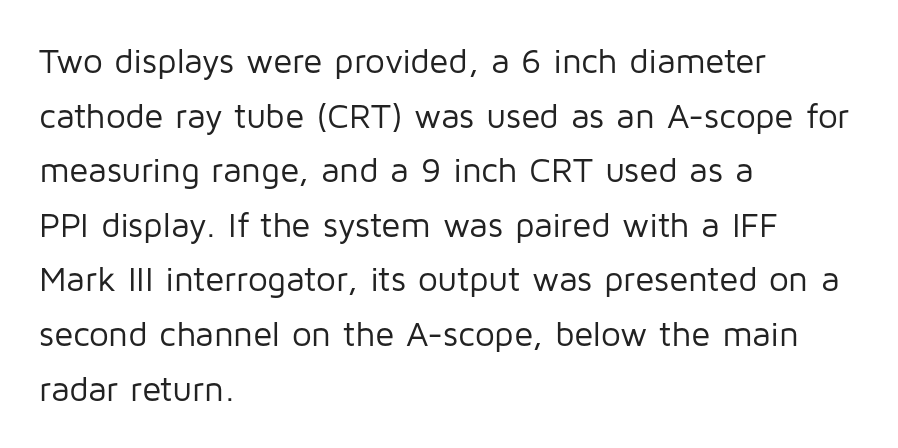
The image shows 35 px regular-weight sans-serif type, upright; set left-aligned, normal line spacing (1.56x), normal letter spacing, not underlined; low stroke contrast and a medium x-height.
